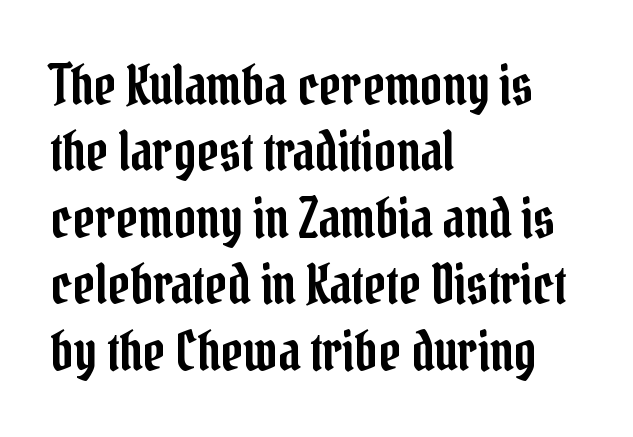
{"serif": "yes", "italic": "no", "width": "condensed", "stroke_contrast": "low", "x_height": "medium", "monospaced": "no", "underline": "no", "align": "left", "line_spacing_ratio": 1.23, "letter_spacing": "normal", "letter_spacing_em": 0.0, "glyph_px": 54}
